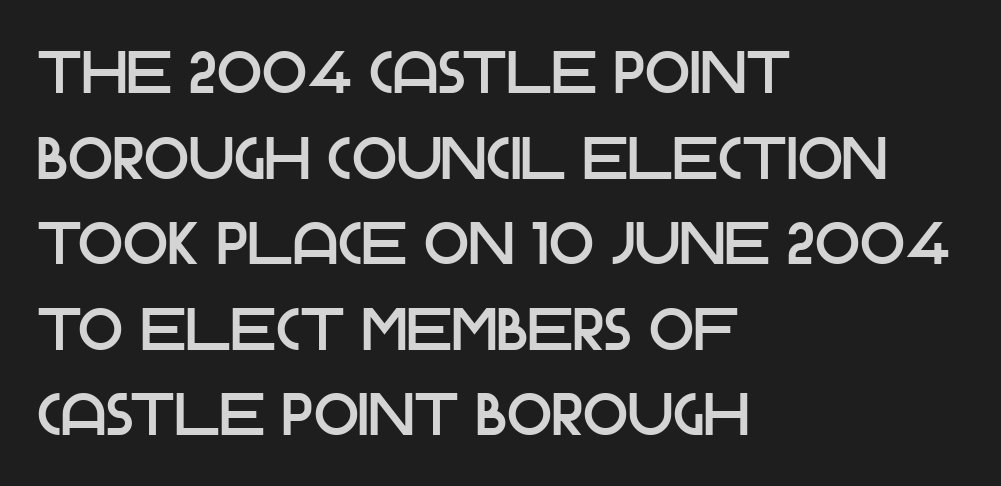
The image shows 59 px sans-serif type, upright; set left-aligned, normal line spacing (1.45x), normal letter spacing, not underlined; low stroke contrast and a large x-height.
